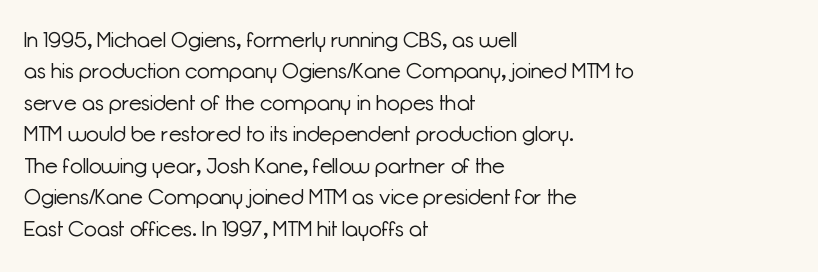
{"italic": "no", "bold": "no", "underline": "no", "align": "left", "line_spacing": "normal", "line_spacing_ratio": 1.5, "letter_spacing": "normal", "letter_spacing_em": 0.0, "glyph_px": 21}
